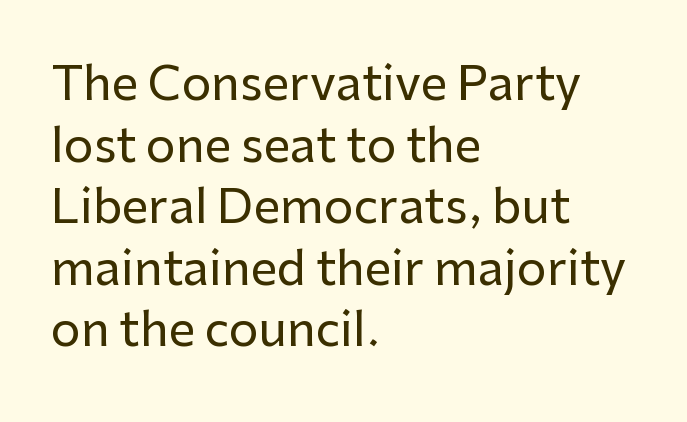
What stands out about the letter spacing? Nothing — it is the standard amount. A typesetter would mark this as roman, not italic. Each line starts at the same left margin while the right side varies. The rendering shows plain stroke endings on the letterforms — a sans-serif design. Here the designer chose a conventional face with non-uniform glyph widths. The zone under the glyphs is completely vacant.
